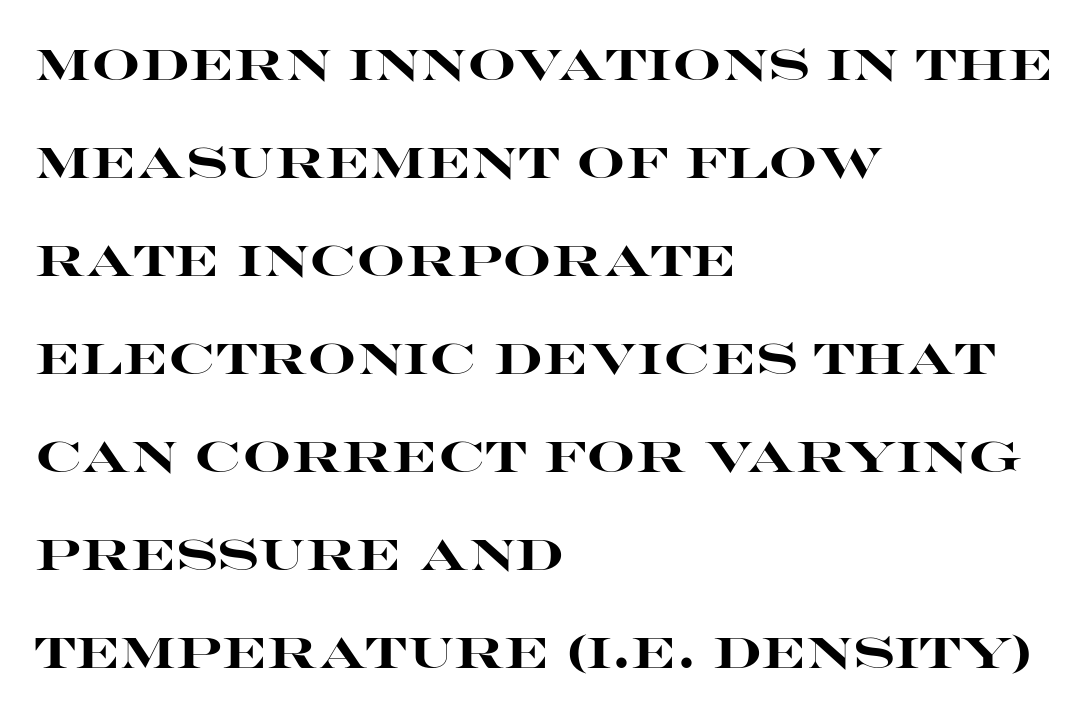
Q: Is the text bold? A: Yes.
Q: Is the text italic (slanted)? A: No, it is upright.
Q: Is the typeface a serif or a sans-serif typeface? A: Serif.
Q: Is the text underlined? A: No.
Q: How is the paragraph aligned? A: Left-aligned.
Q: Is the spacing between letters normal or unusually wide? A: Normal.
Q: Is the spacing between lines tight, normal or loose? A: Loose.
Q: Width (condensed, normal, or wide)? A: Wide.
Q: Stroke contrast? A: High.
Q: x-height? A: Large.
Q: Monospaced? A: No.
